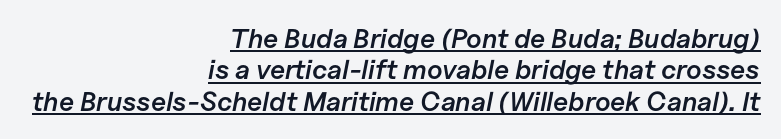
Q: Is the text bold? A: Semi-bold.
Q: Is the text italic (slanted)? A: Yes, it leans right by about 11 degrees.
Q: Is the text underlined? A: Yes.
Q: How is the paragraph aligned? A: Right-aligned.
Q: Is the spacing between letters normal or unusually wide? A: Normal.
